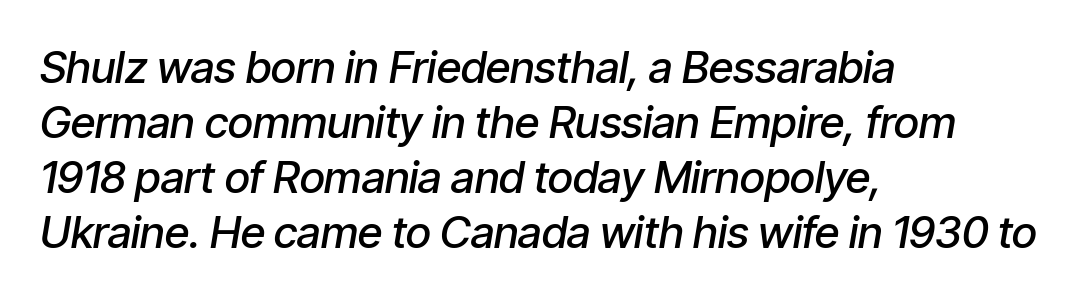
The compositor pushed each line to the left boundary. The space between consecutive lines is moderate. A typesetter would mark this as italic. A fair bit of extra ink — the face is semibold, not bold.
